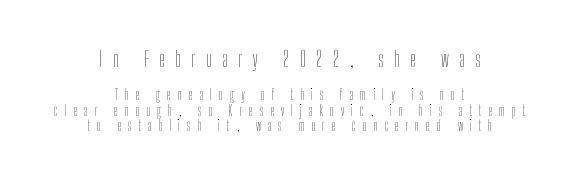
The rendering inserts visible extra space after every character. The space beneath each line is pristine and unruled. Which chunk is bigger? The first one — the top block dwarfs the bottom. A student would call this center alignment; a typographer would say set centered. Regarding leading, the lines here are crowded together. When letters stand straight like this, we call the style roman or upright.
